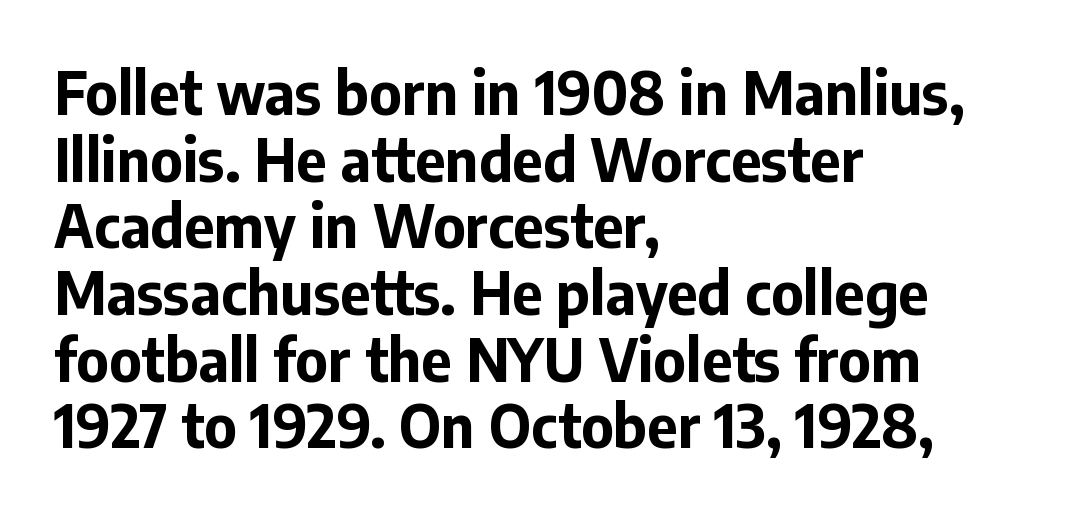
{"serif": "no", "italic": "no", "bold": "yes", "weight": "bold", "width": "normal", "stroke_contrast": "low", "x_height": "medium", "monospaced": "no", "underline": "no", "align": "left", "line_spacing": "tight", "line_spacing_ratio": 1.13, "letter_spacing": "normal", "letter_spacing_em": 0.0, "glyph_px": 59}
